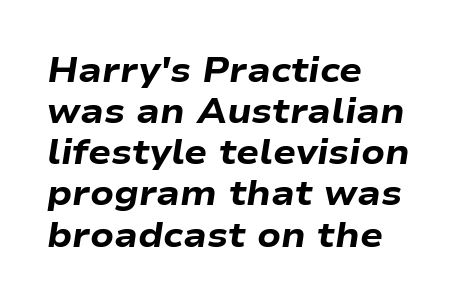
Q: Is the text bold? A: Yes.
Q: Is the text italic (slanted)? A: Yes, it leans right by about 9 degrees.
Q: Is the text underlined? A: No.
Q: How is the paragraph aligned? A: Left-aligned.
Q: Is the spacing between letters normal or unusually wide? A: Normal.
Q: Width (condensed, normal, or wide)? A: Wide.
Q: Stroke contrast? A: Low.
Q: x-height? A: Medium.
Q: Monospaced? A: No.
